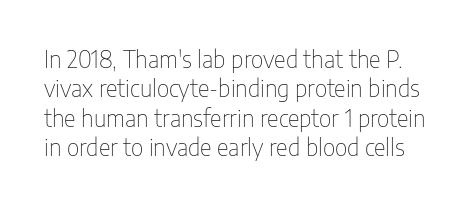
The image shows 23 px text type, upright; set normal line spacing (1.28x), normal letter spacing, not underlined.
